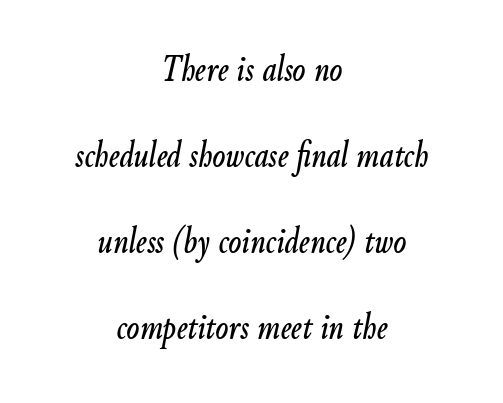
{"italic": "yes", "lean": "right", "slant_degrees": 9, "width": "condensed", "stroke_contrast": "low", "x_height": "small", "monospaced": "no", "underline": "no", "align": "center", "line_spacing": "loose", "line_spacing_ratio": 2.26, "letter_spacing": "normal", "letter_spacing_em": 0.0, "glyph_px": 38}
